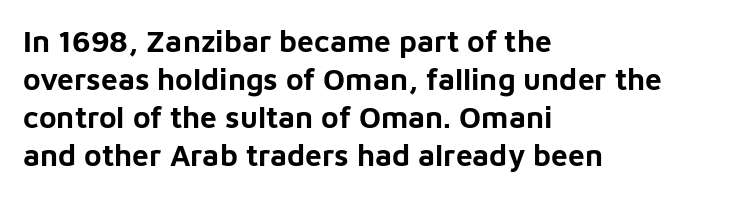
The image shows 30 px bold sans-serif type, upright; set left-aligned, normal line spacing (1.27x), normal letter spacing, not underlined; low stroke contrast and a medium x-height.
